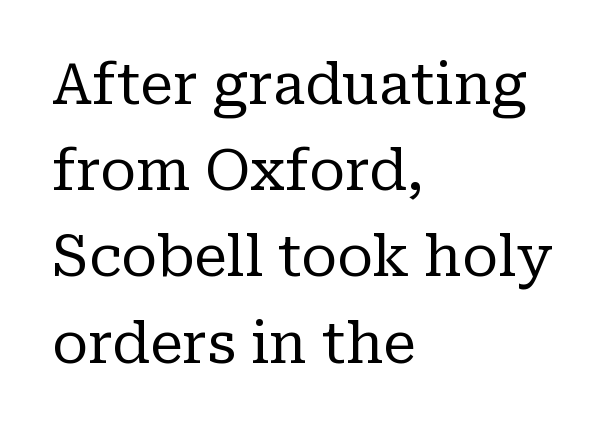
Q: Is the text bold? A: No.
Q: Is the text italic (slanted)? A: No, it is upright.
Q: Is the typeface a serif or a sans-serif typeface? A: Serif.
Q: Is the text underlined? A: No.
Q: How is the paragraph aligned? A: Left-aligned.
Q: Is the spacing between letters normal or unusually wide? A: Normal.
Q: Is the spacing between lines tight, normal or loose? A: Normal.
Q: Width (condensed, normal, or wide)? A: Normal.
Q: Stroke contrast? A: Low.
Q: x-height? A: Medium.
Q: Monospaced? A: No.
